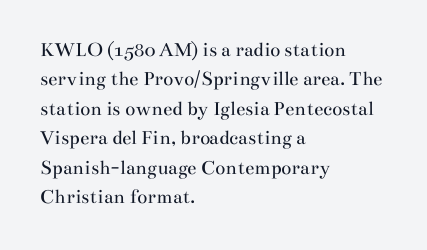
{"italic": "no", "bold": "no", "underline": "no", "align": "left", "line_spacing": "normal", "line_spacing_ratio": 1.4, "letter_spacing": "normal", "letter_spacing_em": 0.0, "glyph_px": 21}
